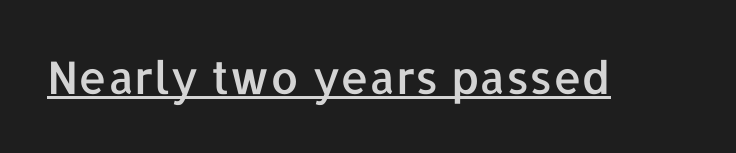
{"serif": "no", "italic": "no", "width": "normal", "stroke_contrast": "low", "x_height": "medium", "monospaced": "no", "underline": "yes", "letter_spacing": "normal", "letter_spacing_em": 0.0, "glyph_px": 45}
